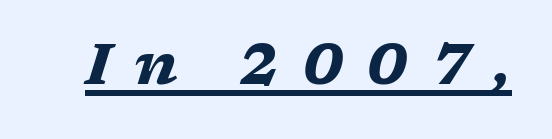
The image shows 56 px heavy, wide serif type, italic (leaning right); set unusually wide letter spacing (+0.41 em), underlined; low stroke contrast and a medium x-height.
